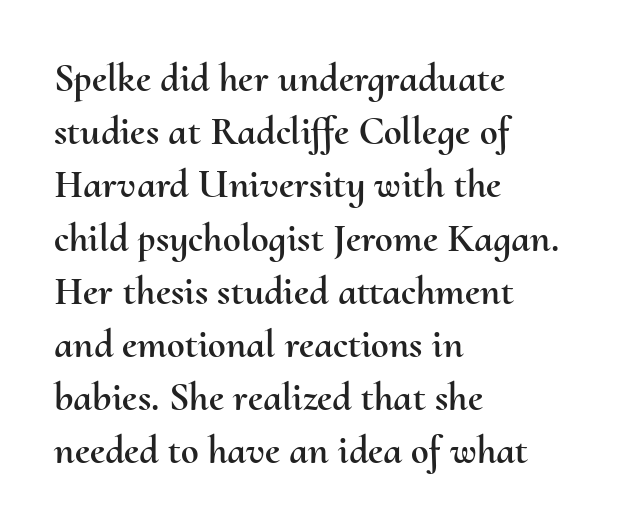
Q: Is the text italic (slanted)? A: No, it is upright.
Q: Is the text underlined? A: No.
Q: How is the paragraph aligned? A: Left-aligned.
Q: Is the spacing between letters normal or unusually wide? A: Normal.
Q: Is the spacing between lines tight, normal or loose? A: Normal.
Q: Width (condensed, normal, or wide)? A: Normal.
Q: Stroke contrast? A: Medium.
Q: x-height? A: Small.
Q: Monospaced? A: No.
